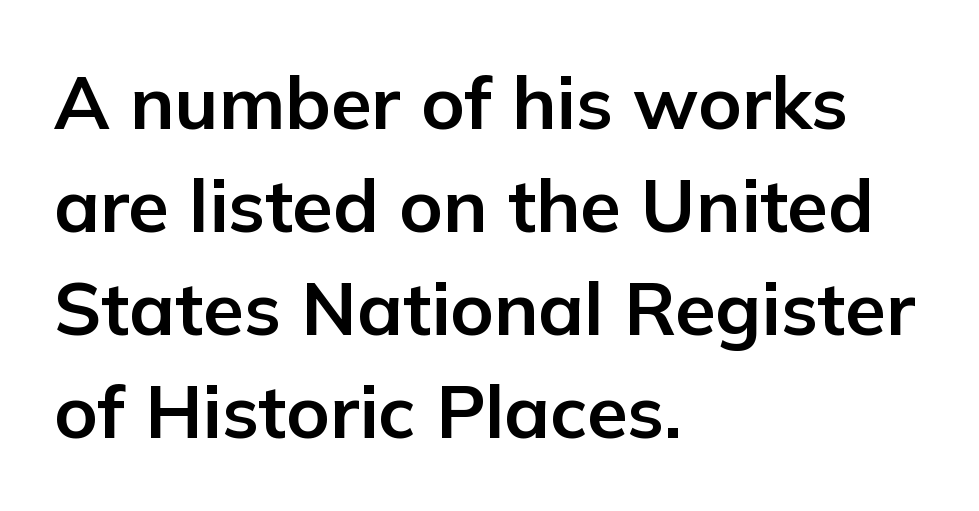
{"serif": "no", "italic": "no", "bold": "yes", "weight": "bold", "width": "normal", "stroke_contrast": "low", "x_height": "medium", "monospaced": "no", "underline": "no", "align": "left", "line_spacing": "normal", "line_spacing_ratio": 1.39, "letter_spacing": "normal", "letter_spacing_em": 0.0, "glyph_px": 74}
